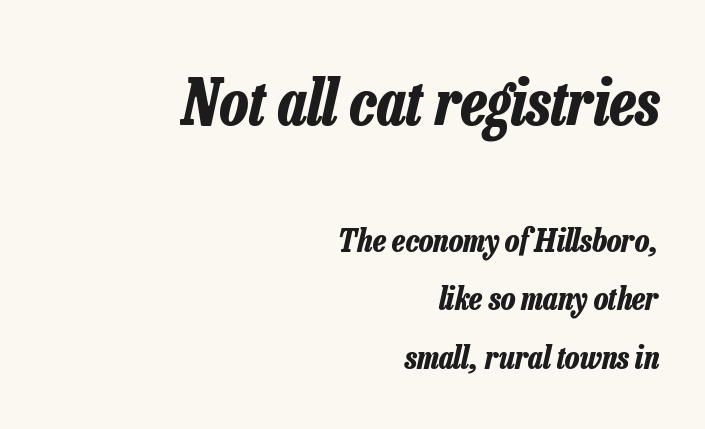
Q: Is the text bold? A: Yes.
Q: Is the text italic (slanted)? A: Yes, it leans right by about 13 degrees.
Q: Is the text underlined? A: No.
Q: How is the paragraph aligned? A: Right-aligned.
Q: Is the spacing between letters normal or unusually wide? A: Normal.
Q: Which block of text is set in a larger size, the first (top) or the second (bottom)? A: The first (top) one.
Q: Width (condensed, normal, or wide)? A: Condensed.
Q: Stroke contrast? A: Low.
Q: x-height? A: Medium.
Q: Monospaced? A: No.
